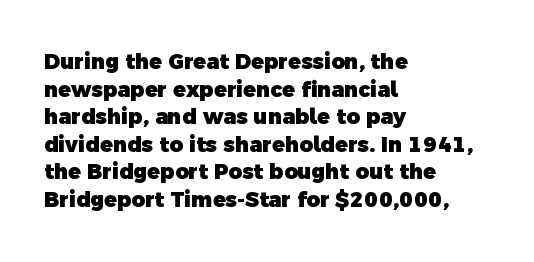
Notice how the passage keeps a crisp vertical edge on the left only. The space between consecutive lines is moderate. Pretty heavy lettering here — definitely bold. Spacing between characters is what you'd get straight out of the box. Beneath every word, the page is bare.
